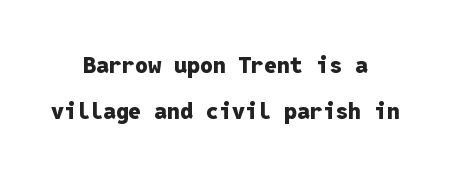
{"italic": "no", "bold": "yes", "underline": "no", "align": "center", "line_spacing": "loose", "line_spacing_ratio": 2.0, "letter_spacing": "normal", "letter_spacing_em": 0.0, "glyph_px": 23}
